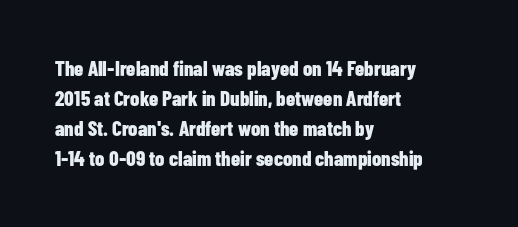
{"italic": "no", "bold": "yes", "underline": "no", "align": "left", "line_spacing": "normal", "line_spacing_ratio": 1.43, "letter_spacing": "normal", "letter_spacing_em": 0.0, "glyph_px": 21}
